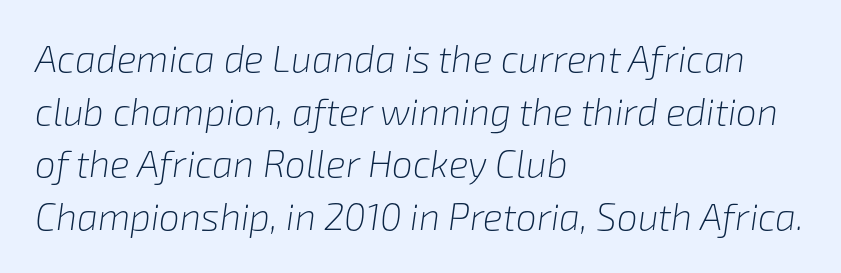
No letter is thick-stroked: the sample isn't bold. Looking at the ascenders, they clearly lean. Each new line begins a customary step beneath the previous one. You could not count columns in this text — the font is proportionally spaced. The setting favours the left margin, as ordinary paragraphs usually do.
